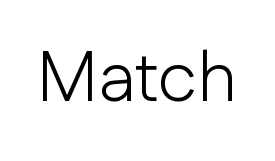
{"serif": "no", "italic": "no", "bold": "no", "weight": "light", "width": "normal", "stroke_contrast": "low", "x_height": "medium", "monospaced": "no", "underline": "no", "letter_spacing": "normal", "letter_spacing_em": 0.0, "glyph_px": 71}
